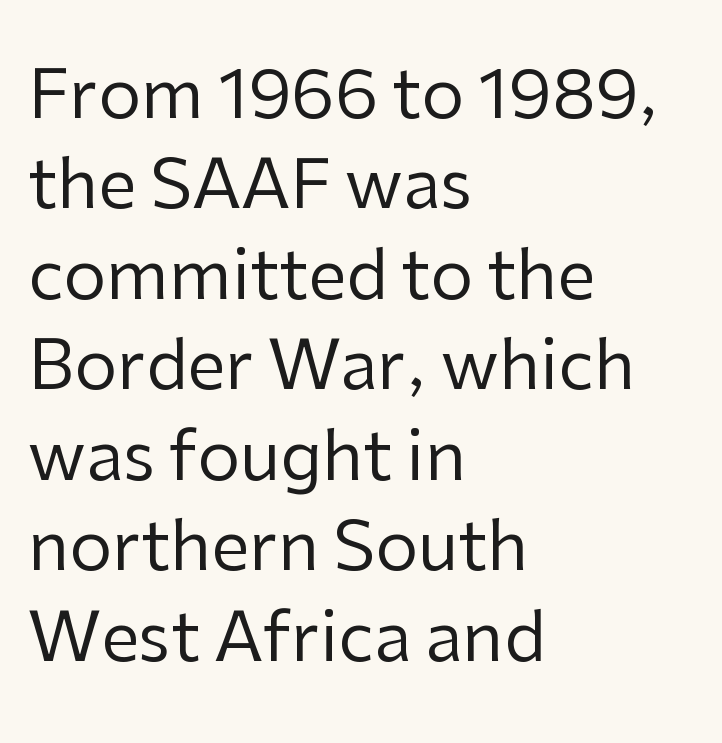
The face used here is proportionally spaced, like ordinary book or web type. Default kerning and tracking; the words read as compact shapes. Where is the straight margin? On the left. Notice how descenders clear the ascenders below comfortably — that's standard leading. The lettering holds an erect, upright posture throughout. Rule under the text: the space is simply empty.
